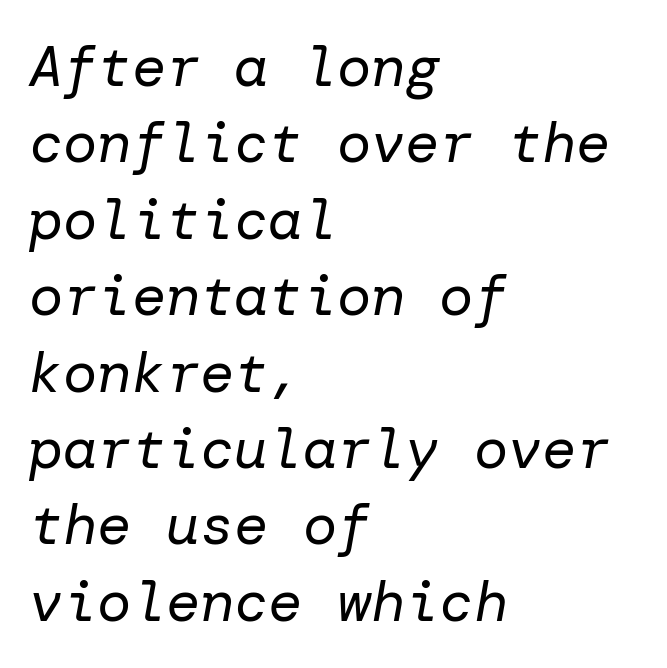
Q: Is the text bold? A: No.
Q: Is the text italic (slanted)? A: Yes, it leans right by about 10 degrees.
Q: Is the text underlined? A: No.
Q: How is the paragraph aligned? A: Left-aligned.
Q: Is the spacing between letters normal or unusually wide? A: Normal.
Q: Is the spacing between lines tight, normal or loose? A: Normal.
Q: Width (condensed, normal, or wide)? A: Normal.
Q: Stroke contrast? A: Low.
Q: x-height? A: Medium.
